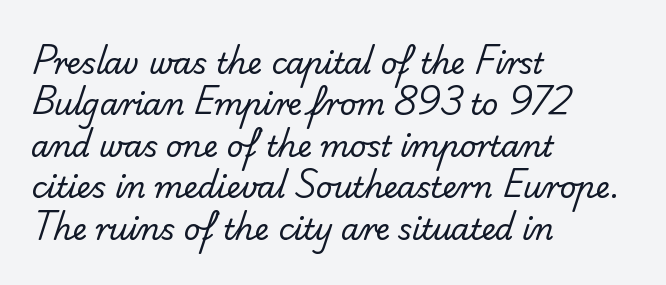
Letters rest on an invisible, unmarked baseline. Do the characters align in a grid? No, the font is proportional. Summary of vertical rhythm: regular, with standard interline spacing. Is the block centered? No — it sits flush against the left margin. This rendering leaves character spacing at its baseline value.
